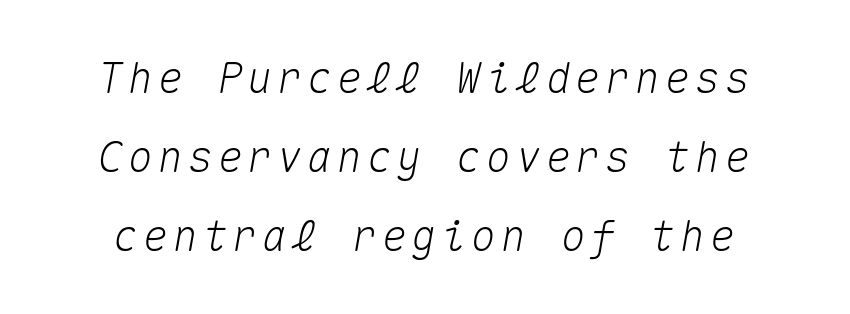
{"italic": "yes", "lean": "right", "slant_degrees": 10, "width": "normal", "stroke_contrast": "medium", "x_height": "medium", "monospaced": "yes", "underline": "no", "line_spacing_ratio": 1.88, "glyph_px": 42}
